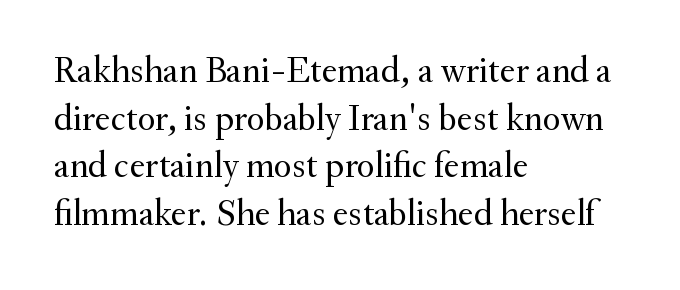
Old-style or modern, the face here clearly has serifs. The lines are quadded left. Unlike italic type, these characters show no tilt at all. Letters have the restrained weight of plain body copy at most.
